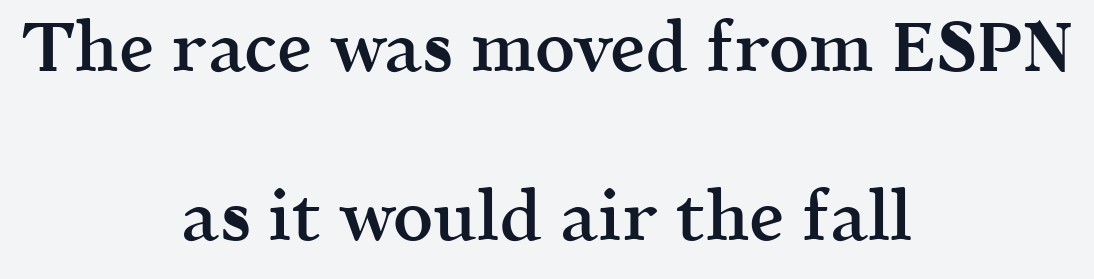
{"serif": "yes", "italic": "no", "bold": "semi", "weight": "semibold", "width": "normal", "x_height": "medium", "monospaced": "no", "underline": "no", "align": "center", "line_spacing": "loose", "line_spacing_ratio": 2.42, "letter_spacing": "normal", "letter_spacing_em": 0.0, "glyph_px": 70}
